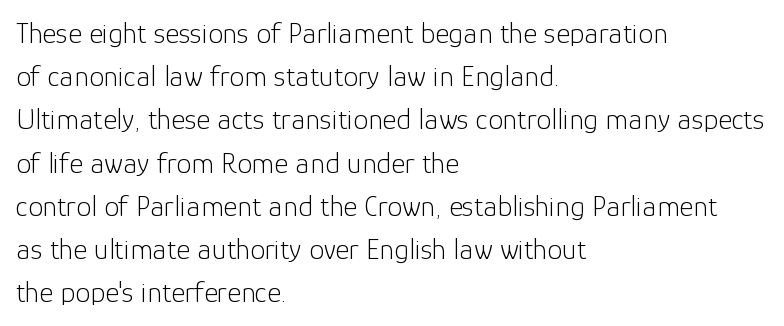
Q: Is the text bold? A: No.
Q: Is the text italic (slanted)? A: No, it is upright.
Q: Is the typeface a serif or a sans-serif typeface? A: Sans-serif.
Q: Is the text underlined? A: No.
Q: How is the paragraph aligned? A: Left-aligned.
Q: Is the spacing between letters normal or unusually wide? A: Normal.
Q: Is the spacing between lines tight, normal or loose? A: Normal.
Q: Width (condensed, normal, or wide)? A: Normal.
Q: Stroke contrast? A: Low.
Q: x-height? A: Medium.
Q: Monospaced? A: No.
